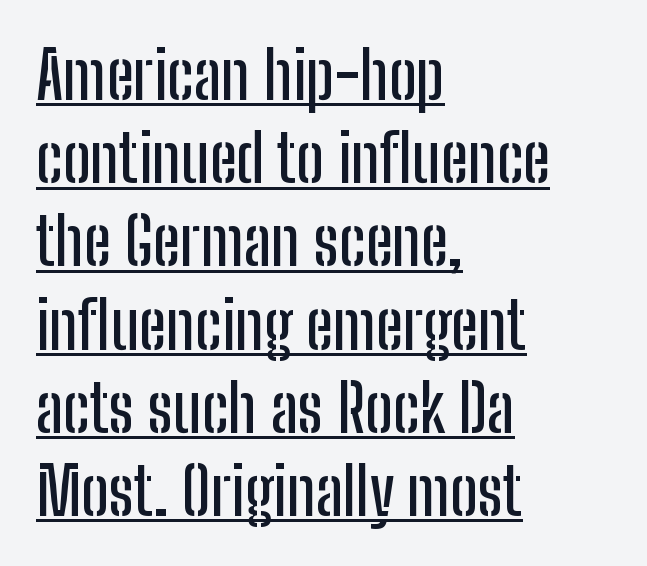
The letters stand straight up with perfectly vertical stems. The lines sit at an ordinary, default distance from one another. Observe the absence of serifs on each vertical stroke in this sample. This sample has the flowing, uneven cadence of proportional lettering. Spacing between characters is what you'd get straight out of the box. These lines stack with their left ends in a neat column.
